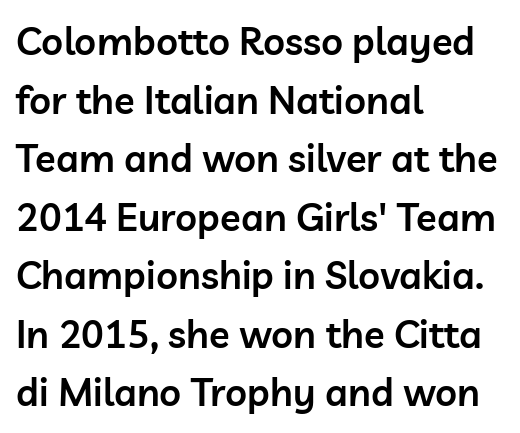
These words are printed semibold, heavier than regular yet not bold. If you drew a ruler down the left edge, every line would touch it. The passage shown is not underscored anywhere. Regarding leading, the lines here are spaced in the standard way. Ordinary non-slanted type is in use.
